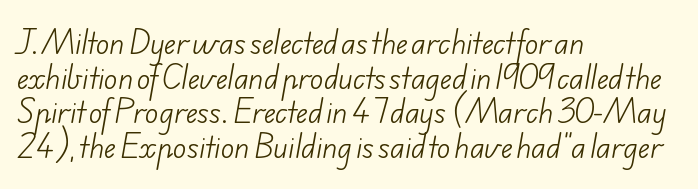
Is this a heavy cut? Hardly; it is regular or lighter. Every row of glyphs begins at an identical x-position on the left. Descender tails drop into unmarked territory. You could not count columns in this text — the font is proportionally spaced.
